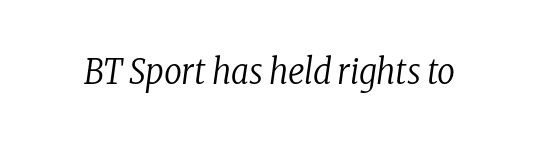
{"serif": "yes", "italic": "yes", "lean": "right", "slant_degrees": 8, "bold": "no", "weight": "regular", "width": "condensed", "stroke_contrast": "low", "x_height": "medium", "monospaced": "no", "underline": "no", "letter_spacing": "normal", "letter_spacing_em": 0.0, "glyph_px": 35}
